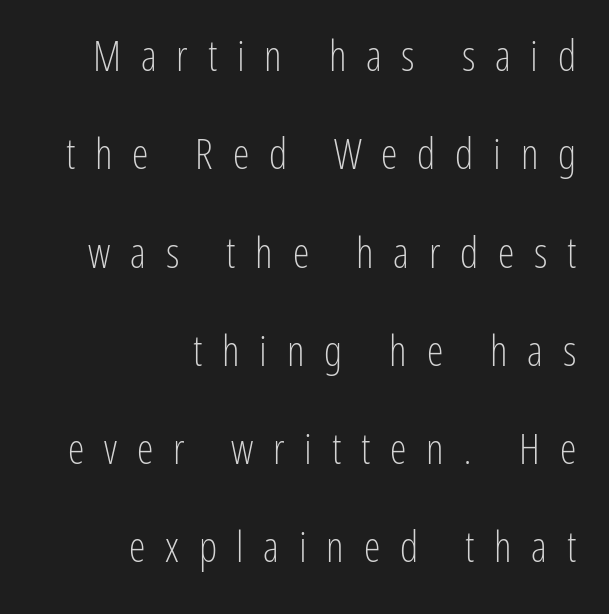
What's the leading like? Stretched, with rows far apart. A student would call this right alignment; a typographer would say flush right, rag left. The weight would be labelled regular, book, light, or lighter still. Letterform terminals end flat and unadorned throughout the passage.
